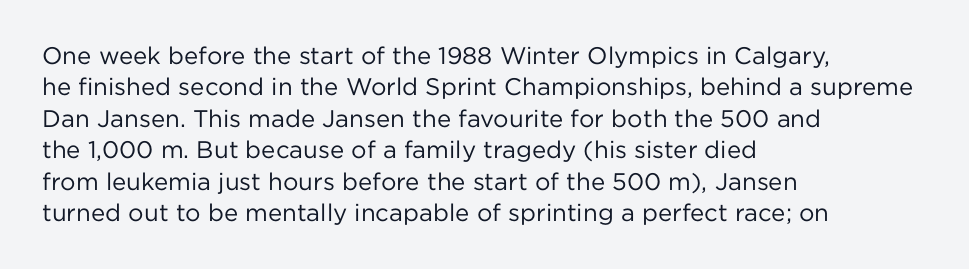
Q: Is the text bold? A: No.
Q: Is the text italic (slanted)? A: No, it is upright.
Q: Is the text underlined? A: No.
Q: How is the paragraph aligned? A: Left-aligned.
Q: Is the spacing between letters normal or unusually wide? A: Normal.
Q: Is the spacing between lines tight, normal or loose? A: Normal.
